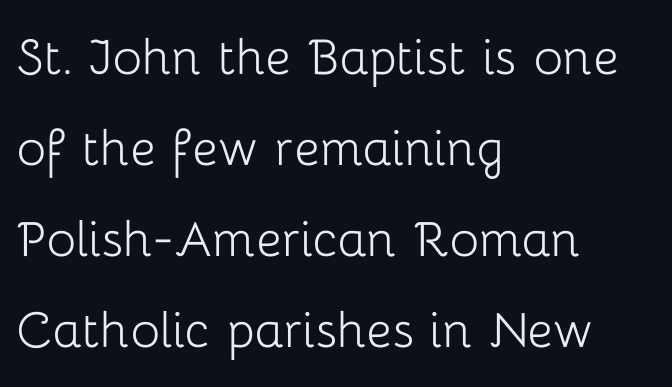
Nope, no serifs anywhere on these letters. Here the designer chose a conventional face with non-uniform glyph widths. Any mark beneath the type? The region is blank. Typeset ragged right — the left edge is the straight one.
